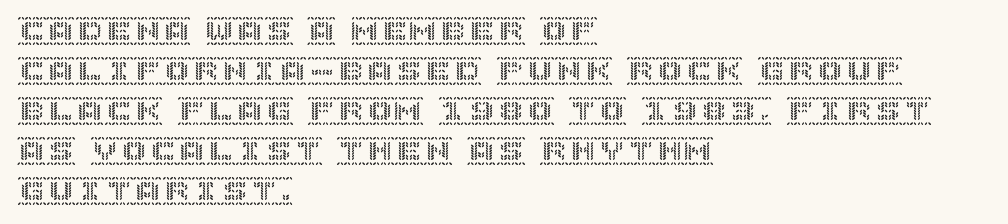
Q: Is the text italic (slanted)? A: No, it is upright.
Q: Is the text underlined? A: No.
Q: How is the paragraph aligned? A: Left-aligned.
Q: Is the spacing between letters normal or unusually wide? A: Normal.
Q: Is the spacing between lines tight, normal or loose? A: Normal.
Q: Width (condensed, normal, or wide)? A: Normal.
Q: x-height? A: Large.
